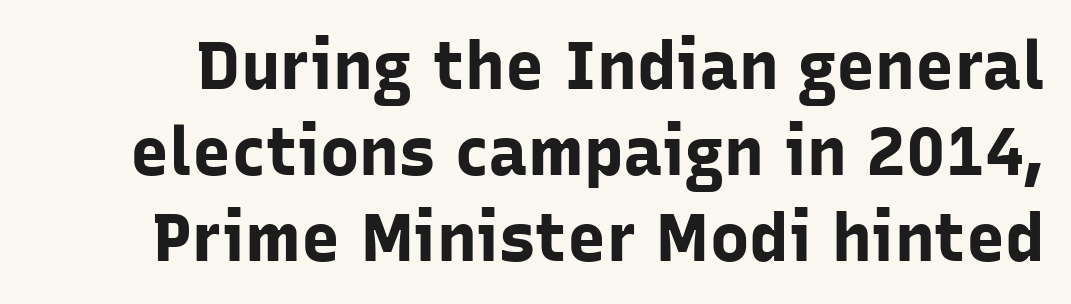
{"serif": "no", "italic": "no", "bold": "yes", "weight": "bold", "width": "normal", "stroke_contrast": "low", "x_height": "medium", "monospaced": "no", "underline": "no", "line_spacing": "normal", "line_spacing_ratio": 1.3, "letter_spacing": "normal", "letter_spacing_em": 0.0, "glyph_px": 66}
